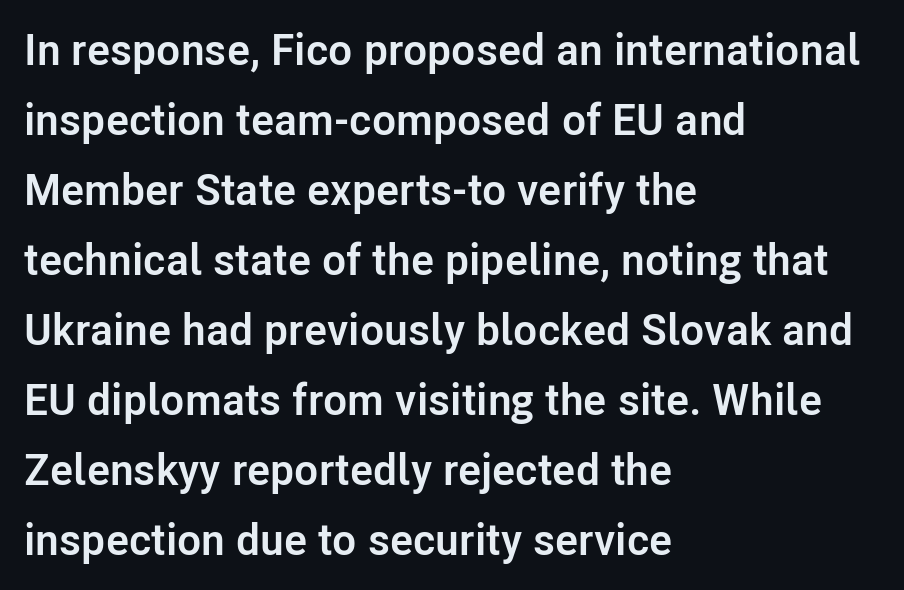
The image shows 44 px semibold sans-serif type, upright; set left-aligned, normal line spacing (1.59x), normal letter spacing, not underlined; low stroke contrast and a medium x-height.
